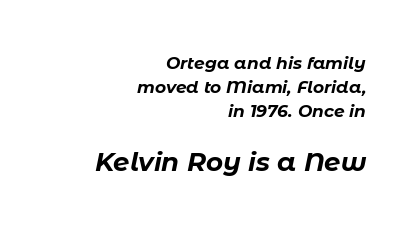
The image shows 26 px bold type, italic (leaning right); set right-aligned, normal line spacing (1.42x), normal letter spacing, not underlined; the second (bottom) block is 1.53x larger.
